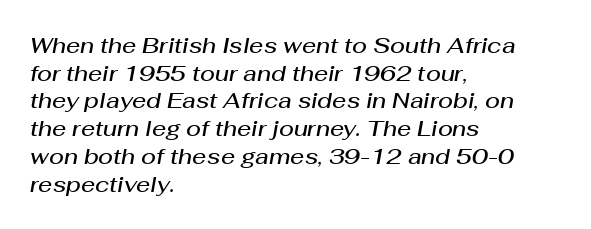
The image shows 22 px text type, italic (leaning right); set left-aligned, normal line spacing (1.26x), normal letter spacing, not underlined.
